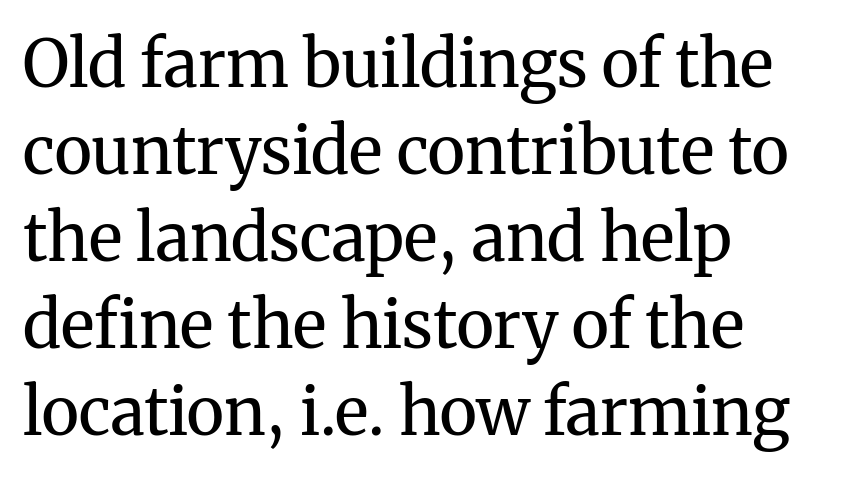
The image shows 65 px regular-weight serif type, upright; set left-aligned, normal line spacing (1.34x), normal letter spacing, not underlined; medium stroke contrast and a medium x-height.
